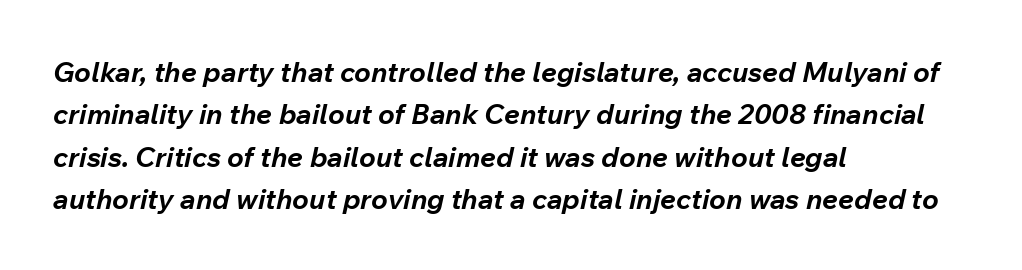
The image shows 28 px bold type, italic (leaning right); set left-aligned, normal line spacing (1.51x), normal letter spacing, not underlined; low stroke contrast and a medium x-height.
